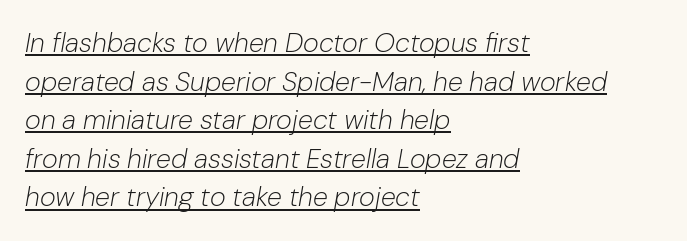
The image shows 27 px text type, italic (leaning right); set left-aligned, normal line spacing (1.43x), normal letter spacing, underlined.
